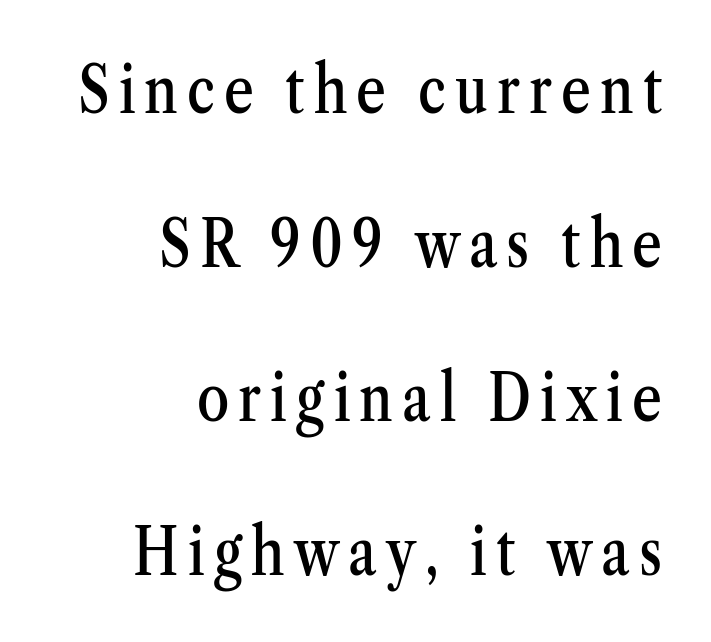
The image shows 65 px condensed serif type, upright; set right-aligned, loose line spacing (2.37x), not underlined; medium stroke contrast and a medium x-height.
